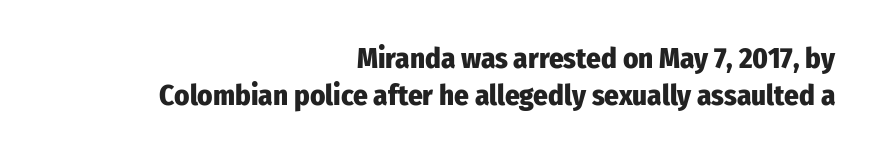
{"serif": "no", "italic": "no", "bold": "yes", "weight": "heavy", "width": "condensed", "stroke_contrast": "low", "x_height": "medium", "monospaced": "no", "underline": "no", "align": "right", "line_spacing": "normal", "line_spacing_ratio": 1.29, "letter_spacing": "normal", "letter_spacing_em": 0.0, "glyph_px": 29}
